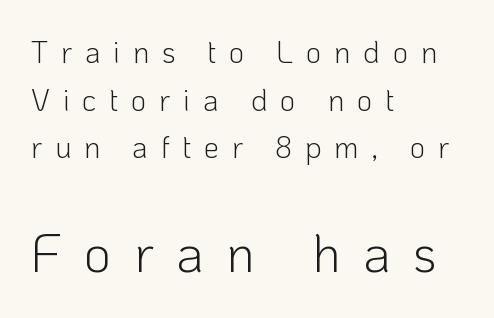
The image shows 53 px light sans-serif type, upright; set left-aligned, normal line spacing (1.59x), unusually wide letter spacing (+0.42 em), not underlined; the second (bottom) block is 1.77x larger; low stroke contrast and a medium x-height.
